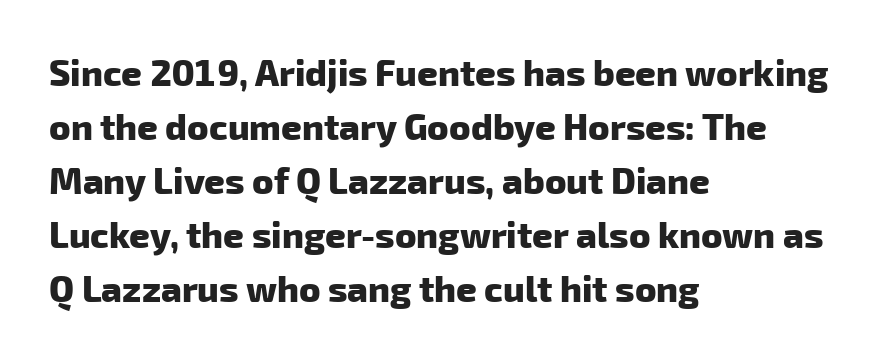
The image shows 36 px heavy sans-serif type; set left-aligned, normal line spacing (1.5x), normal letter spacing, not underlined; low stroke contrast and a medium x-height.
